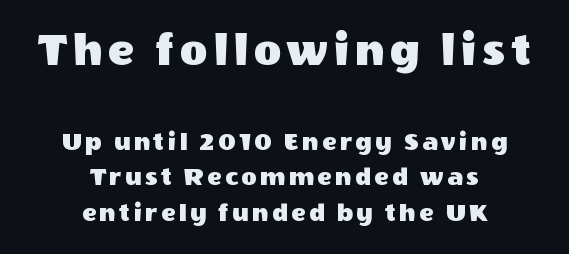
{"serif": "no", "italic": "no", "width": "normal", "x_height": "large", "monospaced": "no", "underline": "no", "align": "center", "line_spacing": "normal", "line_spacing_ratio": 1.32, "larger_block": "first", "size_ratio": 1.78, "glyph_px": 48}
